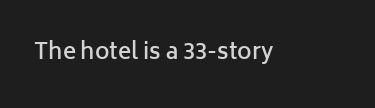
There is no visible air inserted between adjacent glyphs. The characters look somewhat weighty, a semibold short of true bold. Check the space under the baseline: it is left empty. Ascenders rise straight up at ninety degrees.
